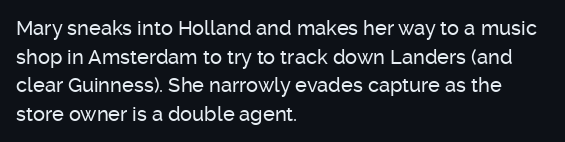
Every character sits straight up, as roman type does. The glyphs are unaccompanied by any horizontal stroke below them. Normally led — the rows are evenly, conventionally spaced. If you drew a ruler down the left edge, every line would touch it. The type is set solid horizontally, with unmodified tracking.
